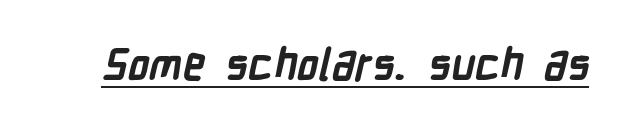
{"serif": "no", "bold": "yes", "weight": "semibold", "width": "condensed", "stroke_contrast": "low", "x_height": "medium", "monospaced": "no", "underline": "yes", "letter_spacing": "normal", "letter_spacing_em": 0.0, "glyph_px": 44}
